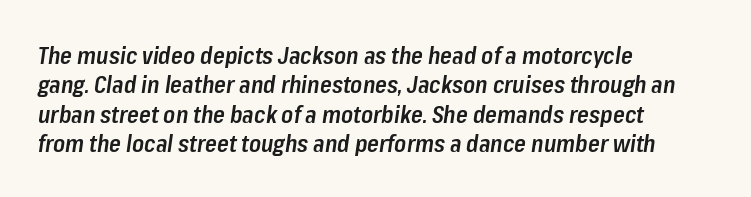
{"italic": "yes", "lean": "right", "slant_degrees": 8, "bold": "semi", "underline": "no", "align": "left", "line_spacing_ratio": 1.22, "letter_spacing": "normal", "letter_spacing_em": 0.0, "glyph_px": 24}
